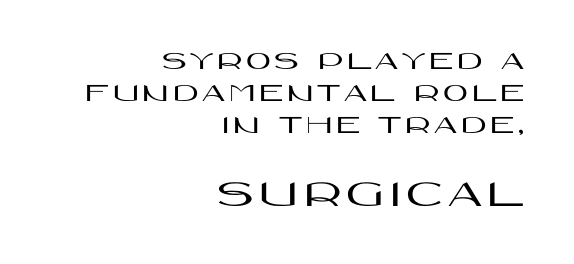
Q: Is the text italic (slanted)? A: No, it is upright.
Q: Is the typeface a serif or a sans-serif typeface? A: Sans-serif.
Q: Is the text underlined? A: No.
Q: How is the paragraph aligned? A: Right-aligned.
Q: Which block of text is set in a larger size, the first (top) or the second (bottom)? A: The second (bottom) one.
Q: Width (condensed, normal, or wide)? A: Wide.
Q: Stroke contrast? A: High.
Q: x-height? A: Large.
Q: Monospaced? A: No.
